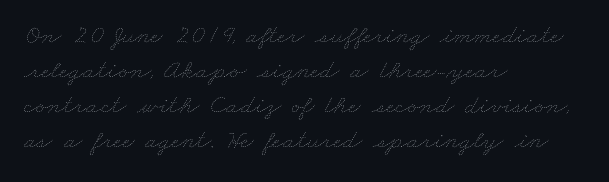
Leading: standard. Characters follow at the spacing the type designer built in. Where is the straight margin? On the left. A quiet, ordinary-to-light weight characterises the typeface. Decoration check: the copy has no underline.
